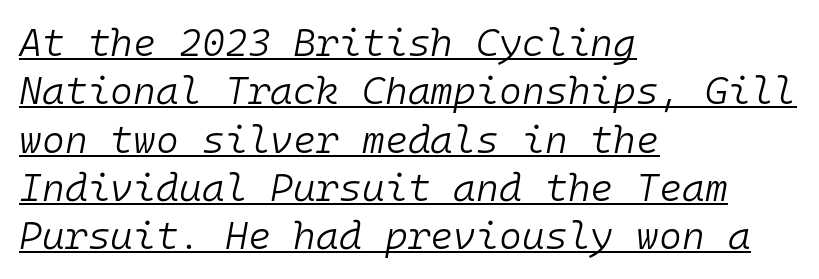
Q: Is the text bold? A: No.
Q: Is the text italic (slanted)? A: Yes, it leans right by about 10 degrees.
Q: Is the text underlined? A: Yes.
Q: How is the paragraph aligned? A: Left-aligned.
Q: Is the spacing between letters normal or unusually wide? A: Normal.
Q: Width (condensed, normal, or wide)? A: Normal.
Q: Stroke contrast? A: Low.
Q: x-height? A: Medium.
Q: Monospaced? A: Yes.
